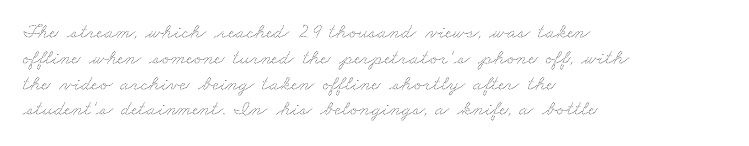
The foot of each line stays bare and open. The characters are drawn with everyday or finer stroke widths. Letter spacing: default. Line beginnings align vertically; line endings do not.
